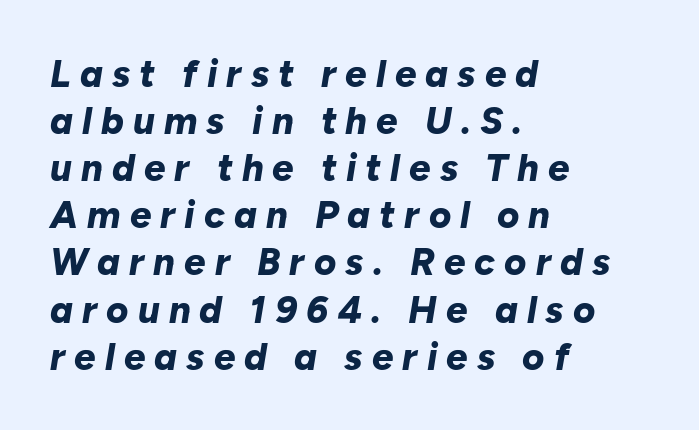
{"italic": "yes", "lean": "right", "slant_degrees": 10, "bold": "yes", "weight": "bold", "width": "normal", "stroke_contrast": "low", "x_height": "medium", "monospaced": "no", "underline": "no", "align": "left", "line_spacing_ratio": 1.24, "letter_spacing": "wide", "letter_spacing_em": 0.24, "glyph_px": 38}
